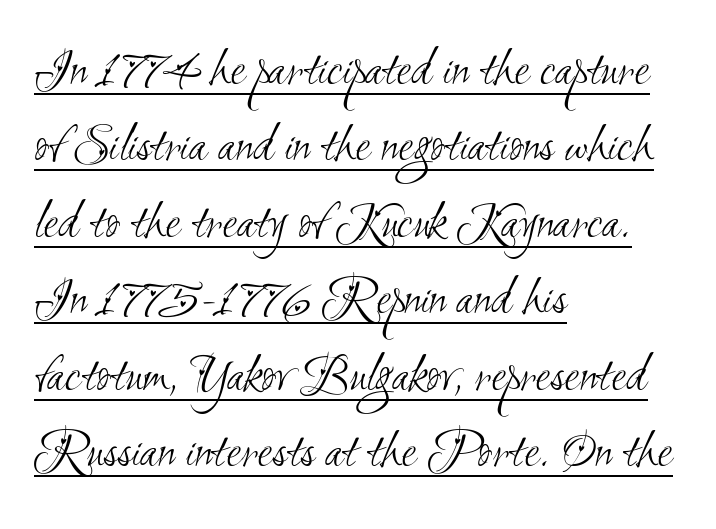
The image shows 55 px light, condensed sans-serif type; set left-aligned, normal line spacing (1.39x), normal letter spacing, underlined; medium stroke contrast and a small x-height.
